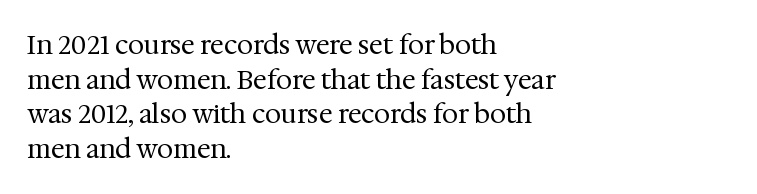
No chunkiness to these letters — they're not bold. A classic flush-left, rag-right setting is used for this passage. One glance says typical: line gaps are just what's usual. The letters sit at their default tracking, neither squeezed nor spread.
